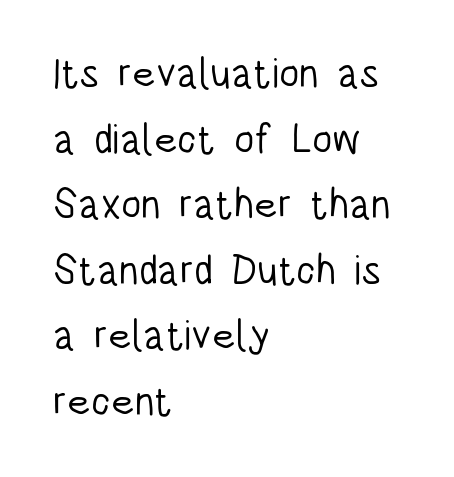
Q: Is the text bold? A: No.
Q: Is the text italic (slanted)? A: No, it is upright.
Q: Is the typeface a serif or a sans-serif typeface? A: Sans-serif.
Q: Is the text underlined? A: No.
Q: How is the paragraph aligned? A: Left-aligned.
Q: Is the spacing between letters normal or unusually wide? A: Normal.
Q: Is the spacing between lines tight, normal or loose? A: Normal.
Q: Width (condensed, normal, or wide)? A: Condensed.
Q: Stroke contrast? A: Low.
Q: x-height? A: Large.
Q: Monospaced? A: No.
